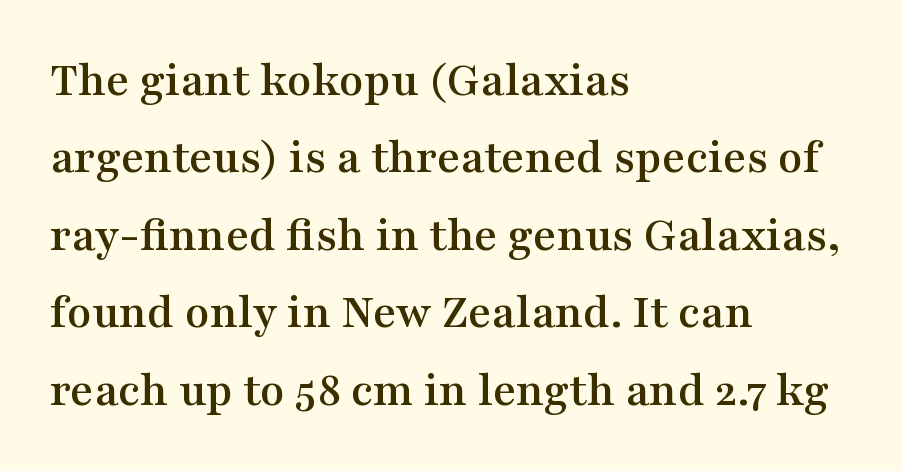
The image shows 50 px wide serif type, upright; set left-aligned, normal line spacing (1.55x), normal letter spacing, not underlined; medium stroke contrast and a medium x-height.
